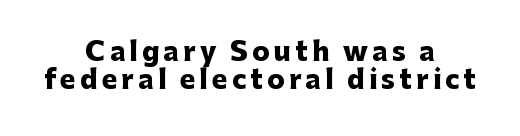
{"italic": "no", "bold": "yes", "underline": "no", "align": "center", "line_spacing": "tight", "line_spacing_ratio": 1.07, "glyph_px": 26}
